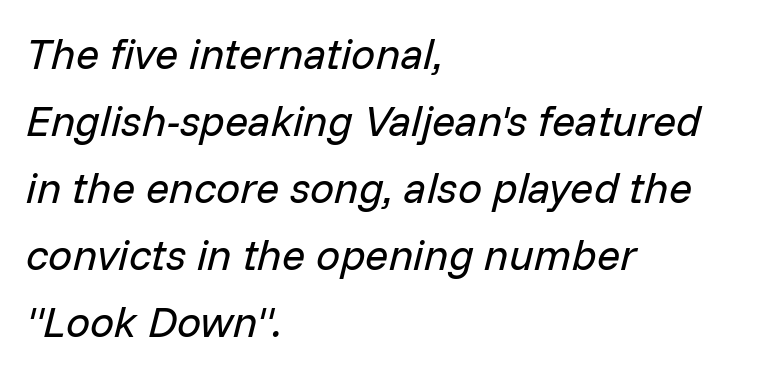
{"italic": "yes", "lean": "right", "slant_degrees": 14, "bold": "no", "weight": "regular", "width": "normal", "stroke_contrast": "low", "x_height": "medium", "monospaced": "no", "underline": "no", "align": "left", "line_spacing": "normal", "line_spacing_ratio": 1.56, "letter_spacing": "normal", "letter_spacing_em": 0.0, "glyph_px": 43}
